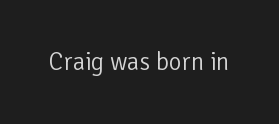
Q: Is the text bold? A: No.
Q: Is the text italic (slanted)? A: No, it is upright.
Q: Is the text underlined? A: No.
Q: Is the spacing between letters normal or unusually wide? A: Normal.
